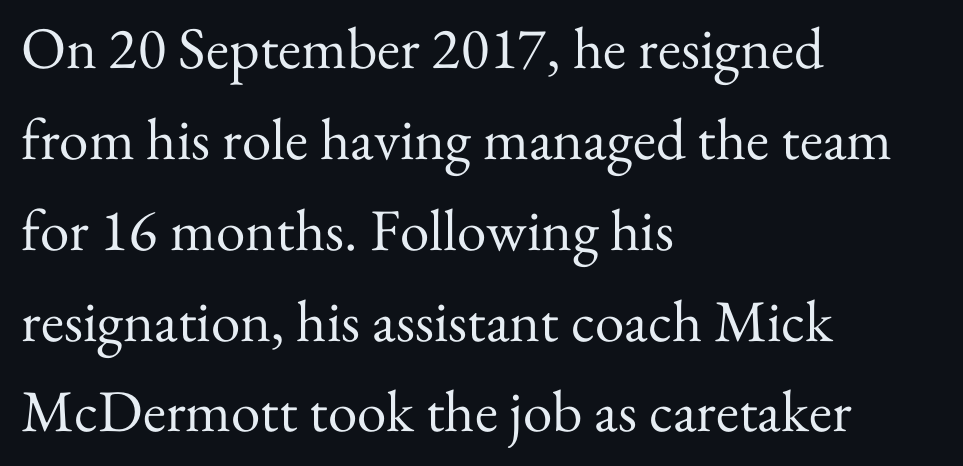
The horizontal fit of the characters is conventional and even. The face used here is proportionally spaced, like ordinary book or web type. The passage shown is not underscored anywhere. Note: serifs present on the glyphs.
